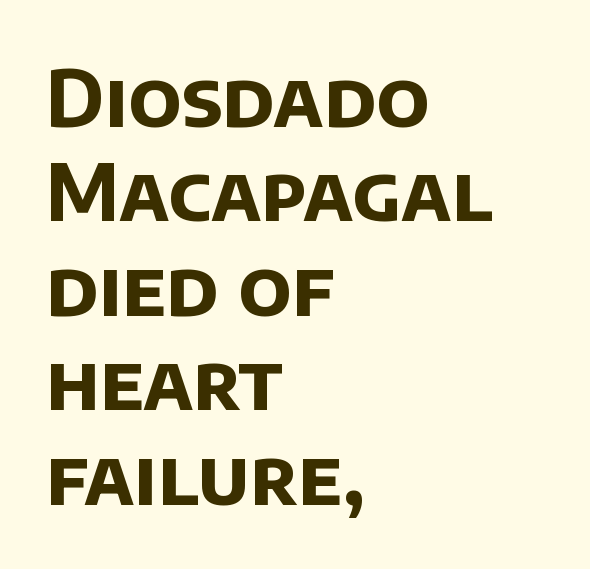
The image shows 78 px bold sans-serif type; set left-aligned, line spacing 1.21x, normal letter spacing, not underlined; low stroke contrast and a large x-height.
